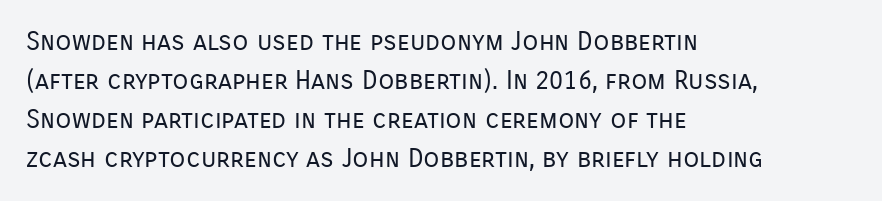
Q: Is the text bold? A: No.
Q: Is the text italic (slanted)? A: No, it is upright.
Q: Is the text underlined? A: No.
Q: How is the paragraph aligned? A: Left-aligned.
Q: Is the spacing between letters normal or unusually wide? A: Normal.
Q: Is the spacing between lines tight, normal or loose? A: Normal.
